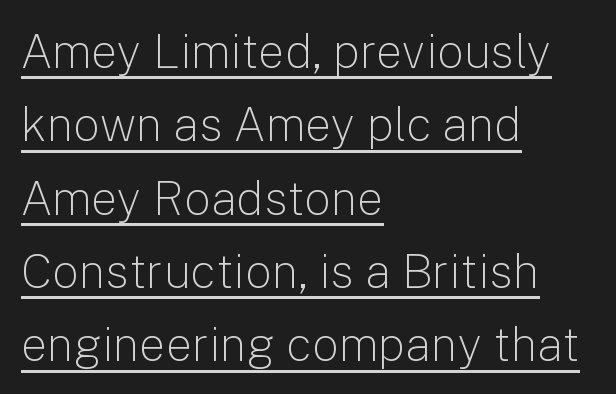
The image shows 47 px light sans-serif type, upright; set left-aligned, normal line spacing (1.56x), normal letter spacing, underlined; low stroke contrast and a medium x-height.
